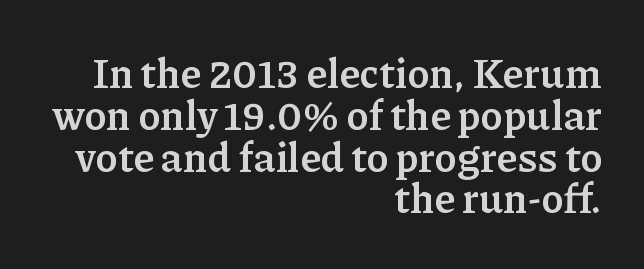
{"serif": "yes", "italic": "no", "bold": "yes", "weight": "semibold", "width": "normal", "stroke_contrast": "low", "x_height": "medium", "monospaced": "no", "underline": "no", "align": "right", "line_spacing": "tight", "line_spacing_ratio": 1.02, "letter_spacing": "normal", "letter_spacing_em": 0.0, "glyph_px": 41}
